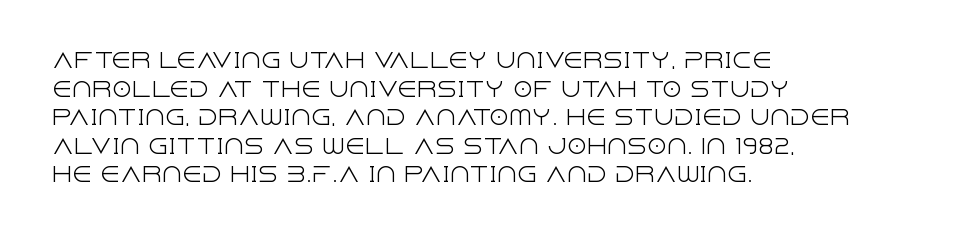
The image shows 20 px text type, upright; set left-aligned, normal line spacing (1.43x), normal letter spacing, not underlined.
